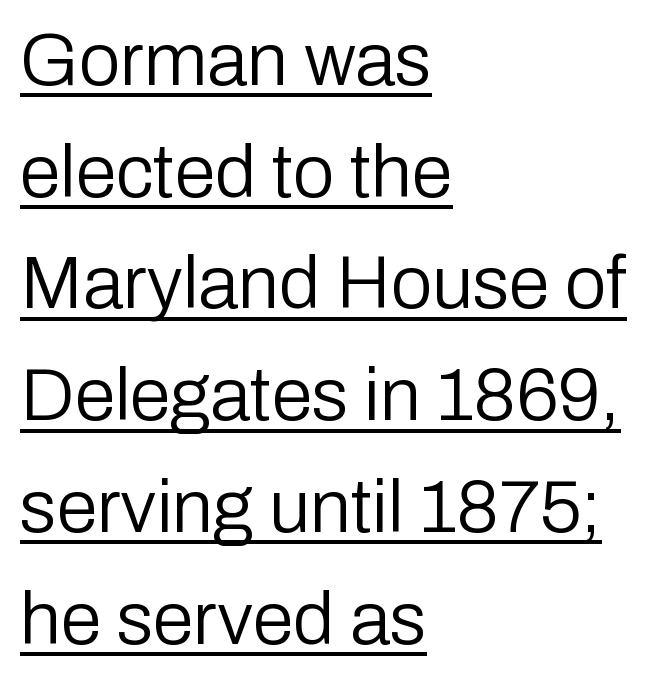
{"serif": "no", "italic": "no", "bold": "no", "weight": "regular", "width": "normal", "stroke_contrast": "low", "x_height": "medium", "monospaced": "no", "underline": "yes", "align": "left", "line_spacing": "normal", "line_spacing_ratio": 1.51, "letter_spacing": "normal", "letter_spacing_em": 0.0, "glyph_px": 74}
